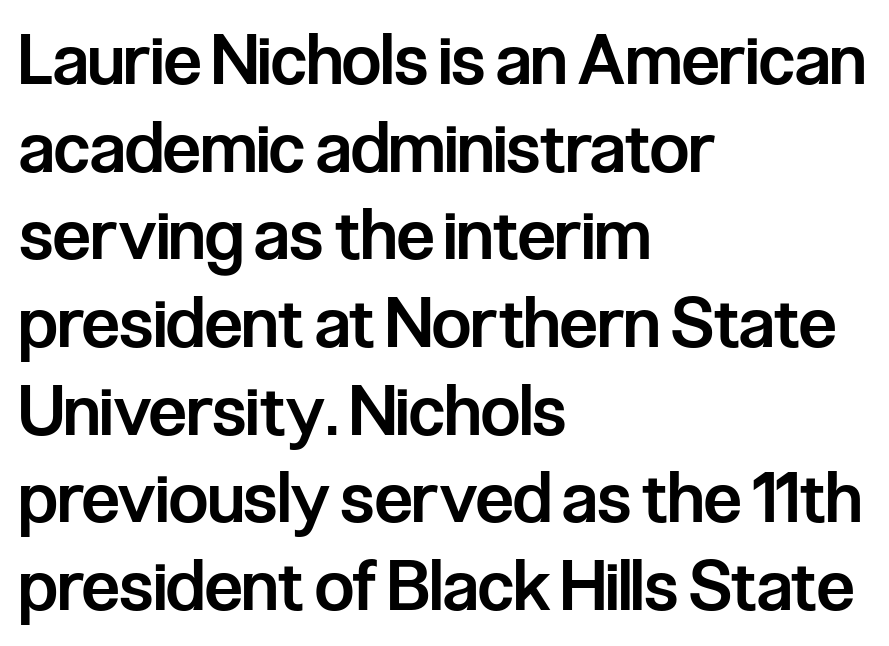
{"serif": "no", "italic": "no", "bold": "semi", "weight": "semibold", "width": "condensed", "stroke_contrast": "low", "x_height": "medium", "monospaced": "no", "underline": "no", "align": "left", "line_spacing": "normal", "line_spacing_ratio": 1.27, "letter_spacing": "normal", "letter_spacing_em": 0.0, "glyph_px": 69}
